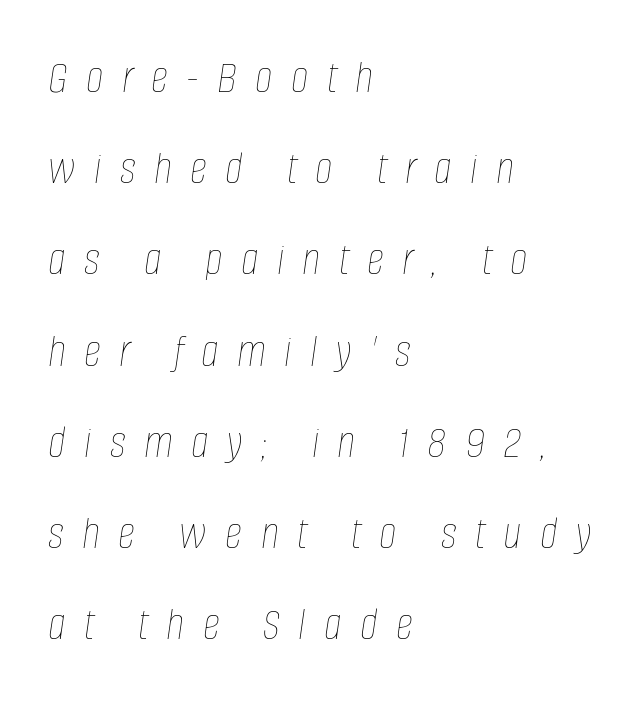
The image shows 48 px thin, condensed type, italic (leaning right); set left-aligned, loose line spacing (1.9x), unusually wide letter spacing (+0.38 em), not underlined; low stroke contrast and a large x-height.
